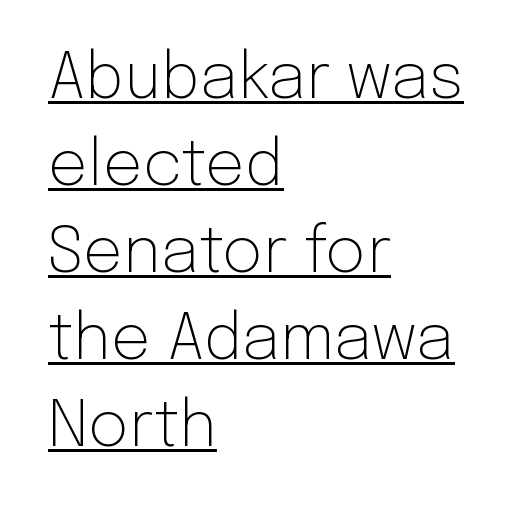
Q: Is the text bold? A: No.
Q: Is the text italic (slanted)? A: No, it is upright.
Q: Is the typeface a serif or a sans-serif typeface? A: Sans-serif.
Q: Is the text underlined? A: Yes.
Q: How is the paragraph aligned? A: Left-aligned.
Q: Is the spacing between letters normal or unusually wide? A: Normal.
Q: Is the spacing between lines tight, normal or loose? A: Normal.
Q: Width (condensed, normal, or wide)? A: Normal.
Q: Stroke contrast? A: Low.
Q: x-height? A: Medium.
Q: Monospaced? A: No.
